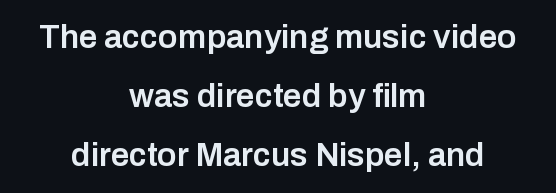
The paragraph shown floats in the horizontal middle. The gaps between neighbouring characters are ordinary and unremarkable. The letters stand straight up with perfectly vertical stems. The letters advance in unequal steps, a hallmark of proportional type. The passage shown is typeset with a sans-serif family.
